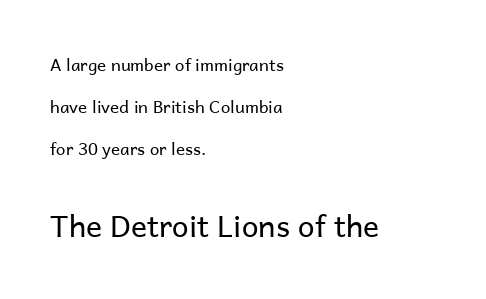
{"serif": "no", "italic": "no", "bold": "no", "weight": "regular", "width": "normal", "stroke_contrast": "low", "x_height": "medium", "monospaced": "no", "underline": "no", "align": "left", "line_spacing": "loose", "line_spacing_ratio": 2.47, "letter_spacing": "normal", "letter_spacing_em": 0.0, "larger_block": "second", "size_ratio": 1.76, "glyph_px": 30}
